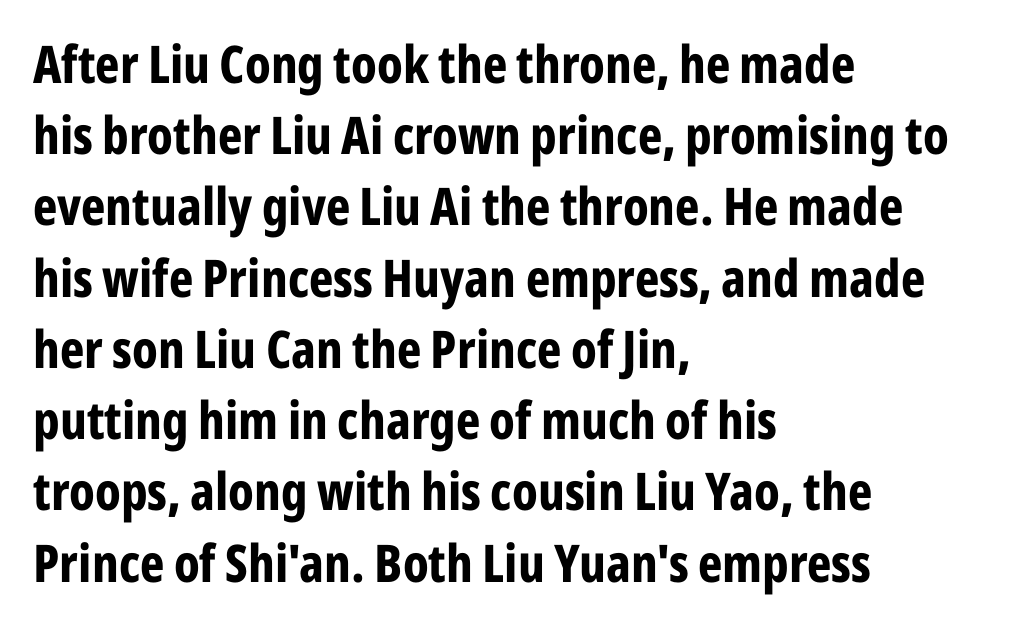
The image shows 52 px bold, condensed sans-serif type, upright; set left-aligned, normal line spacing (1.37x), normal letter spacing, not underlined; low stroke contrast and a medium x-height.
